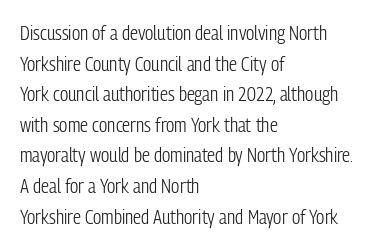
The image shows 20 px text type, upright; set left-aligned, normal line spacing (1.53x), normal letter spacing, not underlined.
